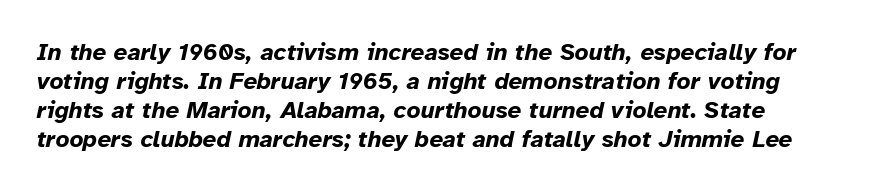
Short note: letters normally spaced. Weight check: bold — yes, fully. A typesetter would mark this as italic. Nobody drew a line under any word here.
